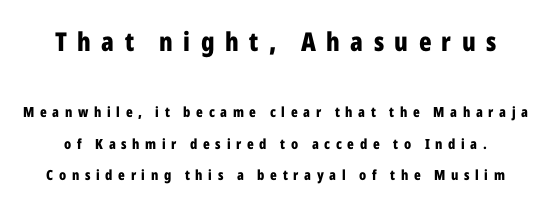
Q: Is the text bold? A: Yes.
Q: Is the text italic (slanted)? A: No, it is upright.
Q: Is the text underlined? A: No.
Q: Is the spacing between letters normal or unusually wide? A: Unusually wide.
Q: Is the spacing between lines tight, normal or loose? A: Loose.
Q: Which block of text is set in a larger size, the first (top) or the second (bottom)? A: The first (top) one.
